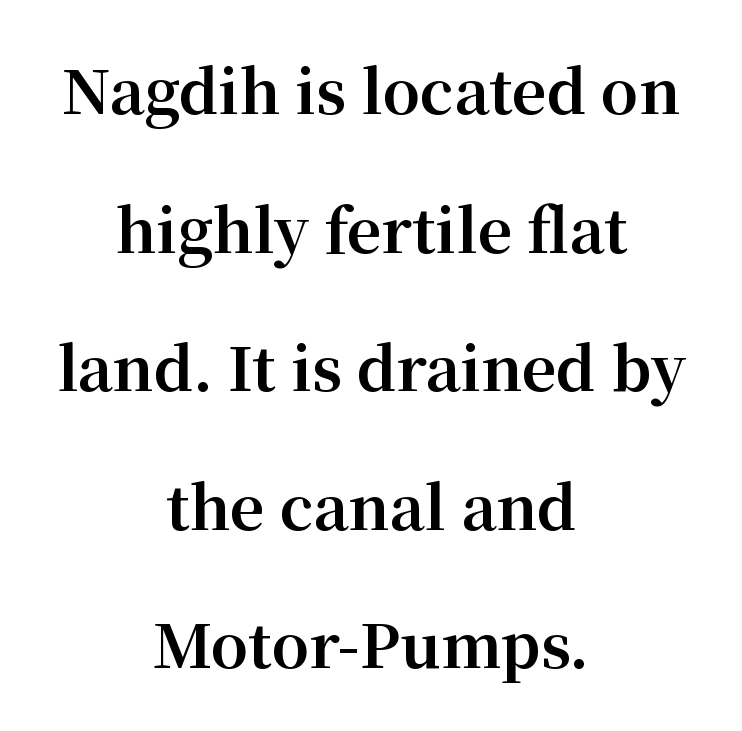
The image shows 60 px bold serif type, upright; set centered, loose line spacing (2.31x), normal letter spacing, not underlined; medium stroke contrast and a medium x-height.
